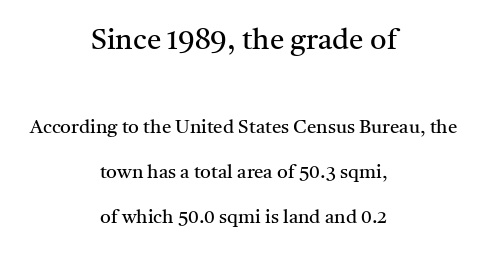
{"serif": "yes", "italic": "no", "bold": "no", "weight": "regular", "width": "normal", "stroke_contrast": "medium", "x_height": "medium", "monospaced": "no", "underline": "no", "align": "center", "line_spacing": "loose", "line_spacing_ratio": 2.35, "letter_spacing": "normal", "letter_spacing_em": 0.0, "larger_block": "first", "size_ratio": 1.53, "glyph_px": 29}
